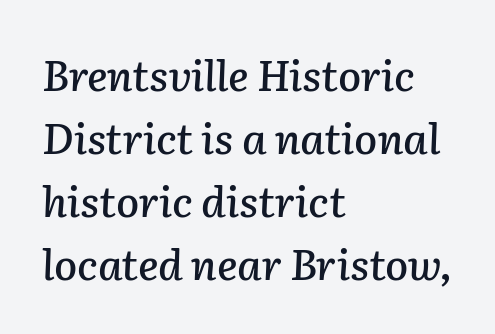
Q: Is the text italic (slanted)? A: Yes, it leans right by about 2 degrees.
Q: Is the text underlined? A: No.
Q: How is the paragraph aligned? A: Left-aligned.
Q: Is the spacing between letters normal or unusually wide? A: Normal.
Q: Is the spacing between lines tight, normal or loose? A: Normal.
Q: Width (condensed, normal, or wide)? A: Normal.
Q: Stroke contrast? A: Low.
Q: x-height? A: Medium.
Q: Monospaced? A: No.
